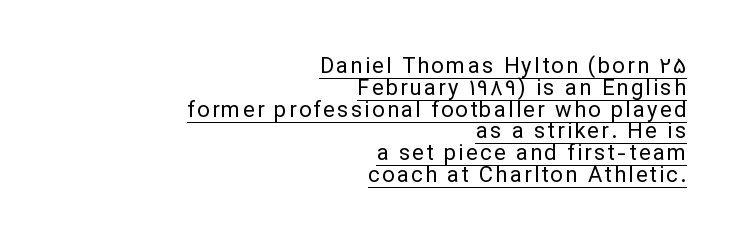
The image shows 22 px text type, upright; set right-aligned, tight line spacing (0.99x), underlined.
